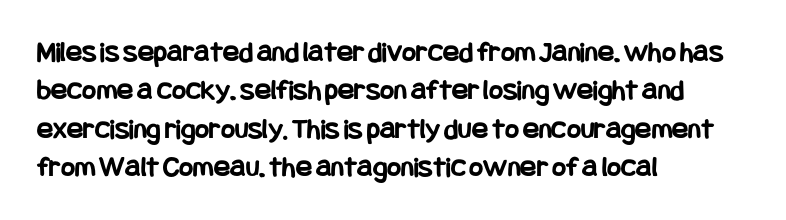
Q: Is the text bold? A: Yes.
Q: Is the text italic (slanted)? A: No, it is upright.
Q: Is the typeface a serif or a sans-serif typeface? A: Sans-serif.
Q: Is the text underlined? A: No.
Q: How is the paragraph aligned? A: Left-aligned.
Q: Is the spacing between letters normal or unusually wide? A: Normal.
Q: Is the spacing between lines tight, normal or loose? A: Normal.
Q: Width (condensed, normal, or wide)? A: Condensed.
Q: Stroke contrast? A: Low.
Q: x-height? A: Large.
